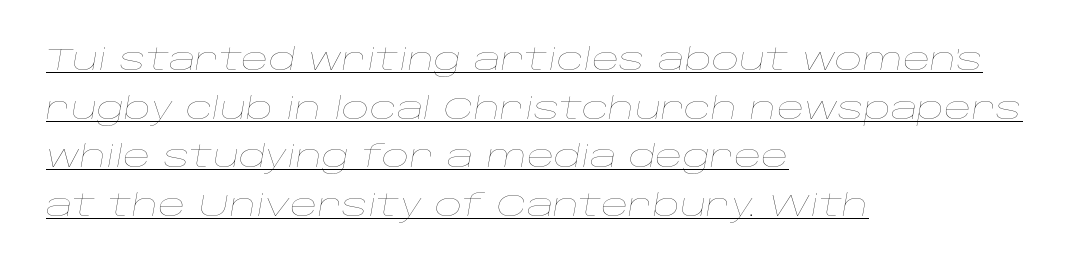
Q: Is the text bold? A: No.
Q: Is the text italic (slanted)? A: Yes, it leans right by about 10 degrees.
Q: Is the text underlined? A: Yes.
Q: How is the paragraph aligned? A: Left-aligned.
Q: Is the spacing between letters normal or unusually wide? A: Normal.
Q: Is the spacing between lines tight, normal or loose? A: Normal.
Q: Width (condensed, normal, or wide)? A: Wide.
Q: Stroke contrast? A: Low.
Q: x-height? A: Large.
Q: Monospaced? A: No.
